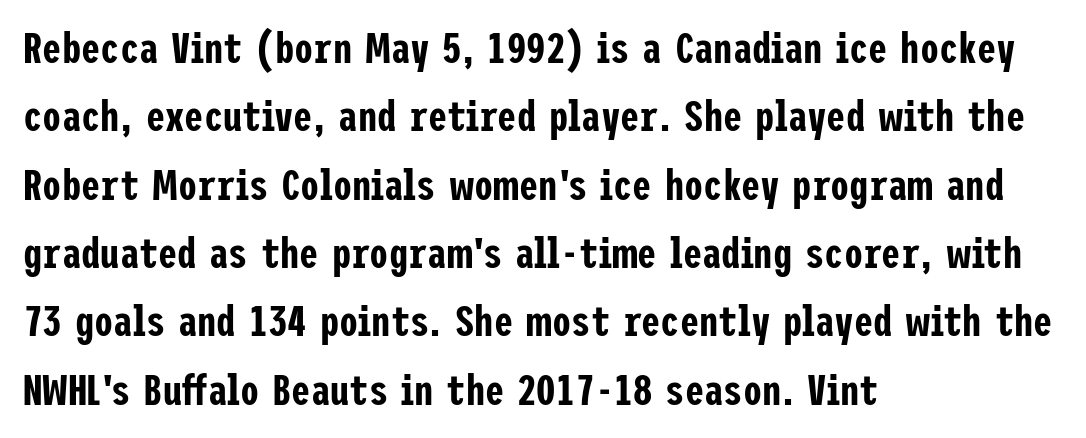
Compared with typical body copy, the letter spacing here is the same. One glance says typical: line gaps are just what's usual. The foot of each line stays bare and open. Every character sits straight up, as roman type does.
